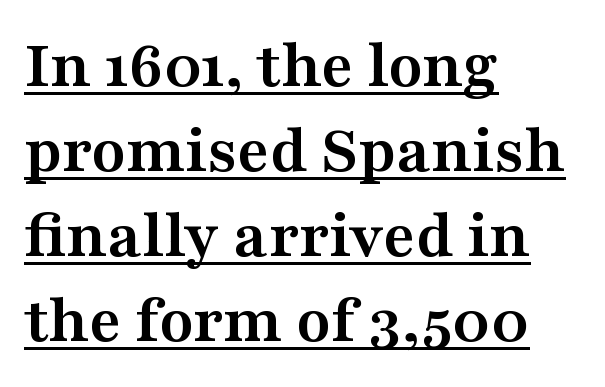
{"serif": "yes", "italic": "no", "bold": "yes", "weight": "semibold", "width": "wide", "stroke_contrast": "medium", "x_height": "medium", "monospaced": "no", "underline": "yes", "align": "left", "line_spacing_ratio": 1.23, "letter_spacing": "normal", "letter_spacing_em": 0.0, "glyph_px": 69}
